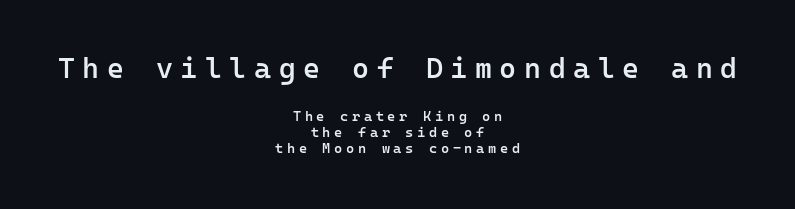
{"serif": "no", "italic": "no", "bold": "semi", "weight": "semibold", "width": "normal", "stroke_contrast": "low", "x_height": "medium", "monospaced": "yes", "underline": "no", "align": "center", "line_spacing_ratio": 1.16, "letter_spacing": "wide", "letter_spacing_em": 0.26, "larger_block": "first", "size_ratio": 2.07, "glyph_px": 29}
